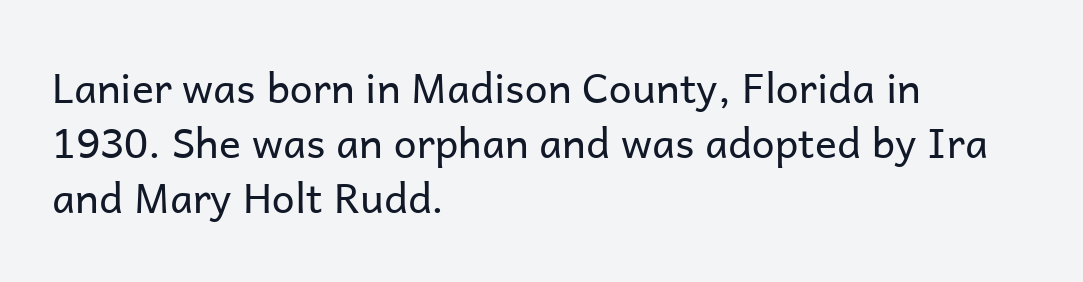
Typographically, this falls in the sans-serif category. This sample uses plain, unmodified letter spacing. Regular leading. Casual observation: everything's shoved over to the left. These lines were composed using upright roman letters.
